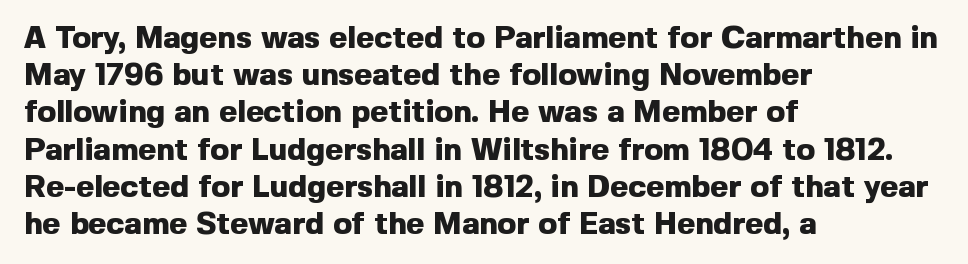
Descender tails drop into unmarked territory. The strokes are fattened all the way to bold. Default kerning and tracking; the words read as compact shapes. A typesetter would call this proportional, since set widths differ per character. Every stem runs plumb, perpendicular to the baseline.
